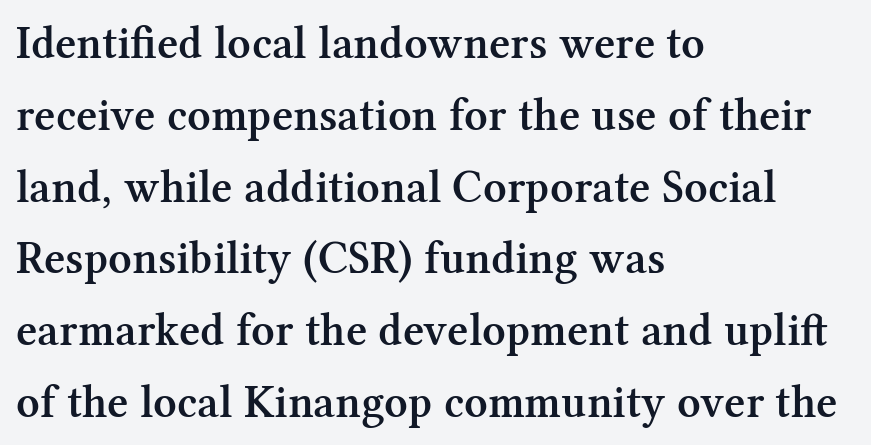
The passage shown stacks its lines at a standard gap. Regarding serifs, this sample has them. The font's upright variant was chosen for this text. Looks like regular typesetting: each glyph gets only the width it needs. Typographic density is moderately raised because the face is semibold.
